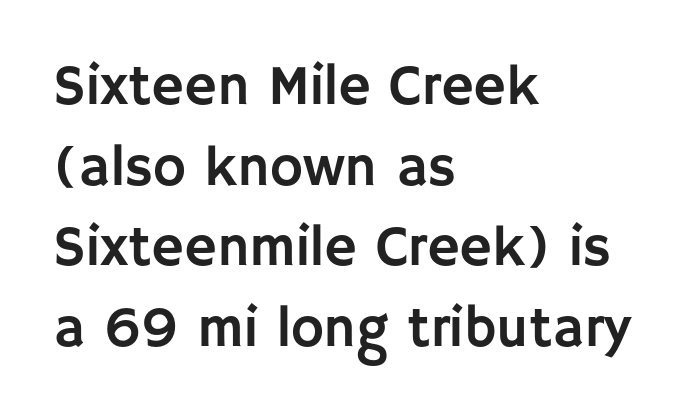
{"serif": "no", "italic": "no", "width": "normal", "stroke_contrast": "low", "x_height": "large", "monospaced": "no", "underline": "no", "align": "left", "line_spacing": "normal", "line_spacing_ratio": 1.44, "letter_spacing": "normal", "letter_spacing_em": 0.0, "glyph_px": 56}
